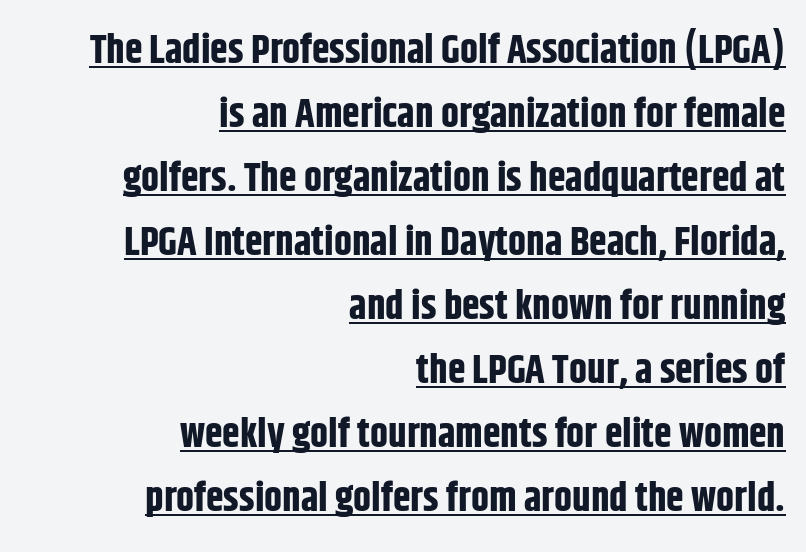
Q: Is the text bold? A: Yes.
Q: Is the text italic (slanted)? A: No, it is upright.
Q: Is the typeface a serif or a sans-serif typeface? A: Sans-serif.
Q: Is the text underlined? A: Yes.
Q: How is the paragraph aligned? A: Right-aligned.
Q: Is the spacing between letters normal or unusually wide? A: Normal.
Q: Is the spacing between lines tight, normal or loose? A: Normal.
Q: Width (condensed, normal, or wide)? A: Condensed.
Q: Stroke contrast? A: Low.
Q: x-height? A: Large.
Q: Monospaced? A: No.
